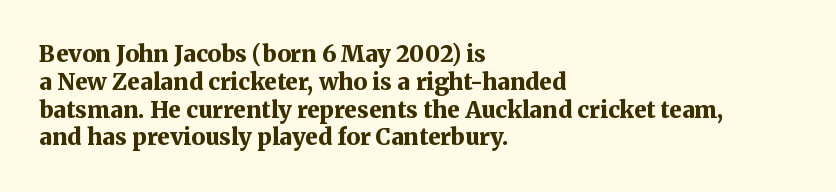
Short and long lines alike share a common starting point at left. Unlike italic type, these characters show no tilt at all. The passage shown is emphatically bold. The face used here is rendered with its standard letterfit. The space beneath each line is pristine and unruled.
